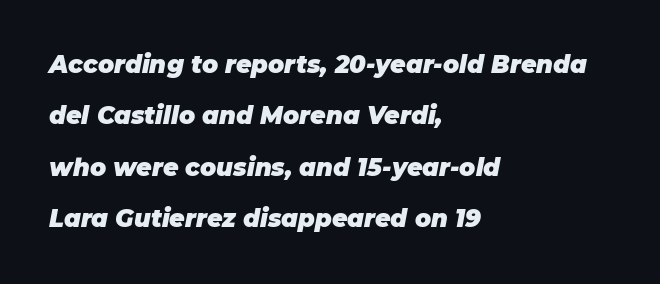
The image shows 24 px bold type, italic (leaning right); set left-aligned, loose line spacing (2.14x), normal letter spacing, not underlined.
